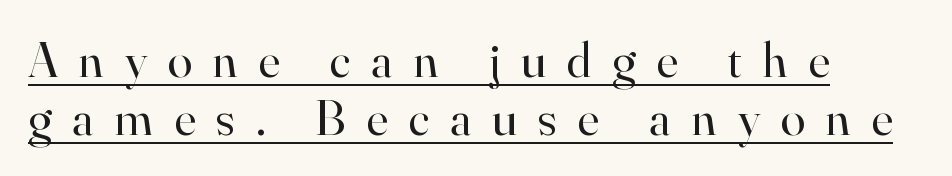
The image shows 50 px regular-weight serif type, upright; set left-aligned, line spacing 1.16x, unusually wide letter spacing (+0.42 em), underlined; high stroke contrast and a small x-height.
